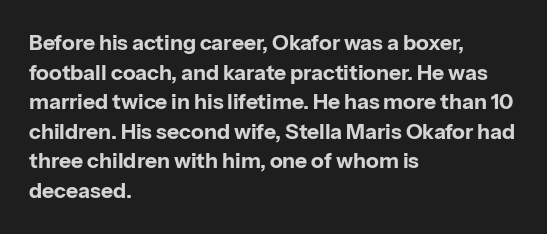
The vertical gap from one line to the next is medium. Beneath every word, the page is bare. Nothing unusual about the tracking: characters are spaced as the font intends. Its strokes are broad and dark, the hallmark of bold type. This sample uses an upright cut, with every glyph sitting square on the baseline. If you drew a ruler down the left edge, every line would touch it.
